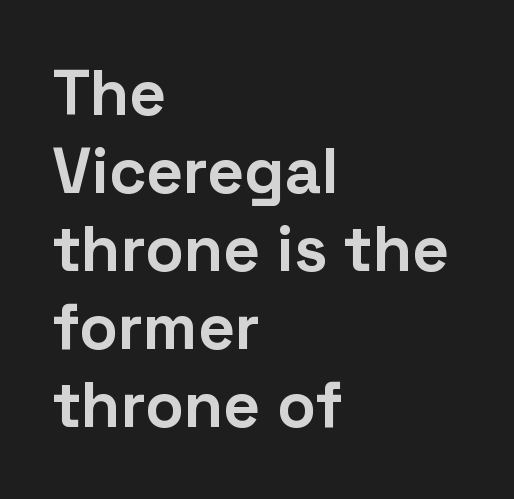
Every letter is thick-stroked: bold, no question. The face used here is proportionally spaced, like ordinary book or web type. A typesetter would call this zero additional tracking. Notice how the passage keeps a crisp vertical edge on the left only. Only glyphs here, with clear space below each row.
